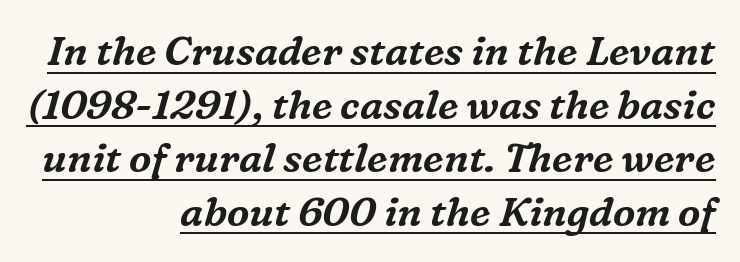
The image shows 40 px serif type, italic (leaning right); set right-aligned, normal line spacing (1.34x), normal letter spacing, underlined; medium stroke contrast and a medium x-height.
